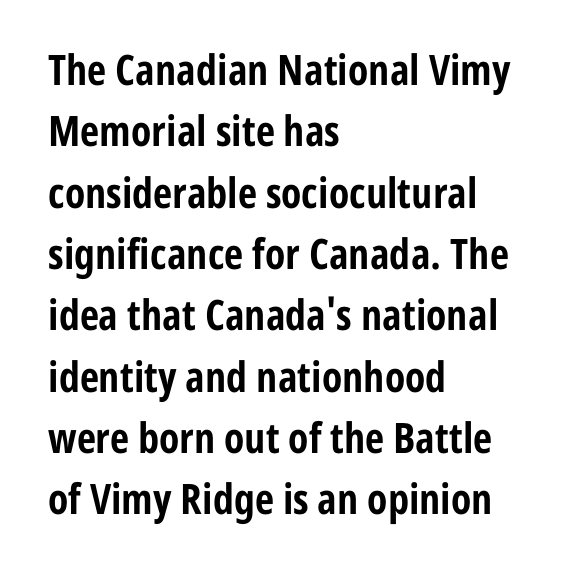
{"serif": "no", "italic": "no", "bold": "yes", "weight": "bold", "width": "condensed", "stroke_contrast": "low", "x_height": "medium", "monospaced": "no", "underline": "no", "align": "left", "line_spacing": "normal", "line_spacing_ratio": 1.46, "letter_spacing": "normal", "letter_spacing_em": 0.0, "glyph_px": 42}
